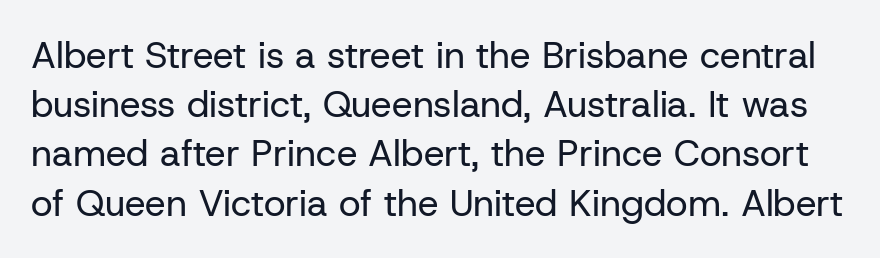
Q: Is the text bold? A: No.
Q: Is the text italic (slanted)? A: No, it is upright.
Q: Is the typeface a serif or a sans-serif typeface? A: Sans-serif.
Q: Is the text underlined? A: No.
Q: Is the spacing between letters normal or unusually wide? A: Normal.
Q: Is the spacing between lines tight, normal or loose? A: Normal.
Q: Width (condensed, normal, or wide)? A: Normal.
Q: Stroke contrast? A: Low.
Q: x-height? A: Medium.
Q: Monospaced? A: No.
